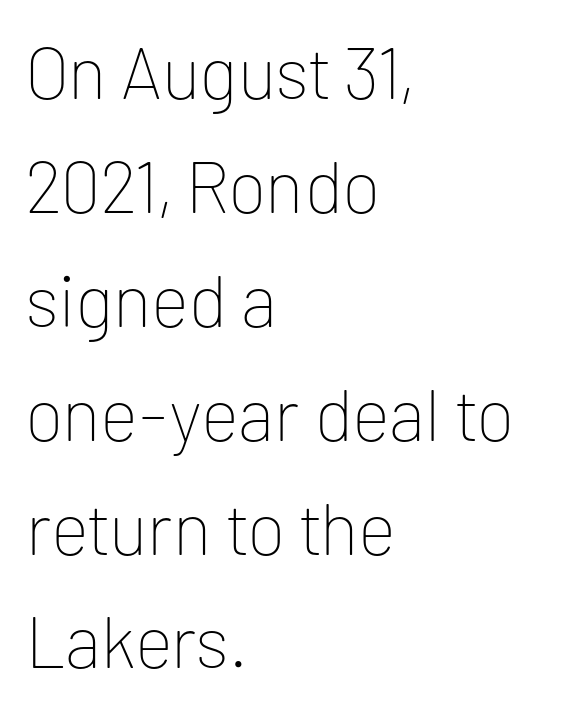
Q: Is the text bold? A: No.
Q: Is the text italic (slanted)? A: No, it is upright.
Q: Is the typeface a serif or a sans-serif typeface? A: Sans-serif.
Q: Is the text underlined? A: No.
Q: How is the paragraph aligned? A: Left-aligned.
Q: Is the spacing between letters normal or unusually wide? A: Normal.
Q: Is the spacing between lines tight, normal or loose? A: Normal.
Q: Width (condensed, normal, or wide)? A: Normal.
Q: Stroke contrast? A: Low.
Q: x-height? A: Medium.
Q: Monospaced? A: No.
